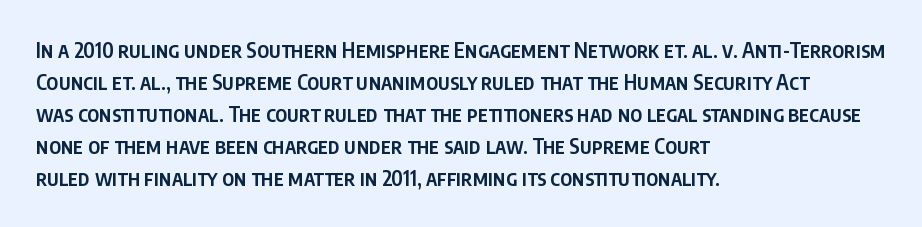
Q: Is the text bold? A: Semi-bold.
Q: Is the text italic (slanted)? A: No, it is upright.
Q: Is the text underlined? A: No.
Q: How is the paragraph aligned? A: Left-aligned.
Q: Is the spacing between letters normal or unusually wide? A: Normal.
Q: Is the spacing between lines tight, normal or loose? A: Normal.
